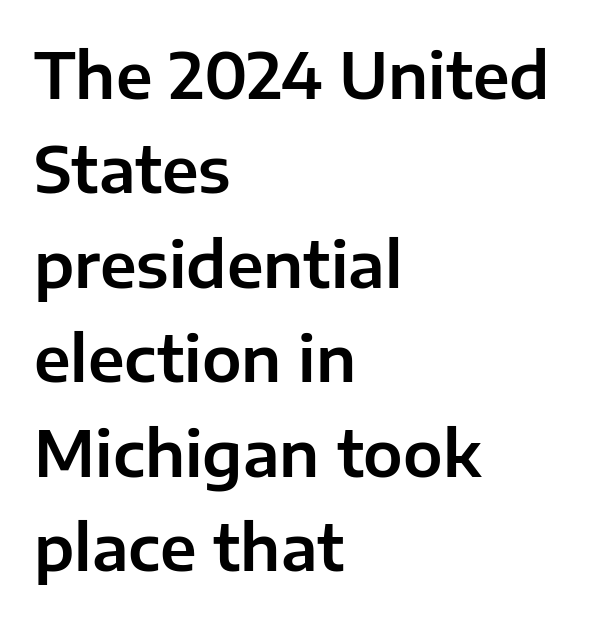
{"serif": "no", "italic": "no", "width": "normal", "stroke_contrast": "low", "x_height": "medium", "monospaced": "no", "underline": "no", "align": "left", "line_spacing": "normal", "line_spacing_ratio": 1.5, "letter_spacing": "normal", "letter_spacing_em": 0.0, "glyph_px": 63}
